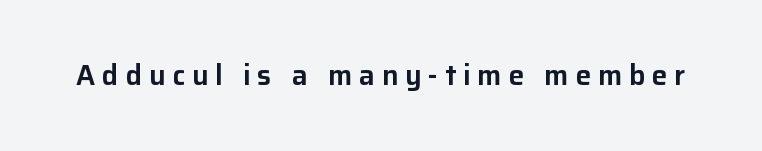
{"serif": "no", "italic": "no", "width": "normal", "stroke_contrast": "low", "x_height": "medium", "monospaced": "no", "underline": "no", "letter_spacing": "wide", "letter_spacing_em": 0.24, "glyph_px": 28}
